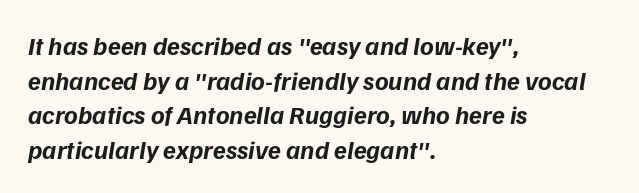
Q: Is the text bold? A: Yes.
Q: Is the text underlined? A: No.
Q: How is the paragraph aligned? A: Left-aligned.
Q: Is the spacing between letters normal or unusually wide? A: Normal.
Q: Is the spacing between lines tight, normal or loose? A: Normal.
